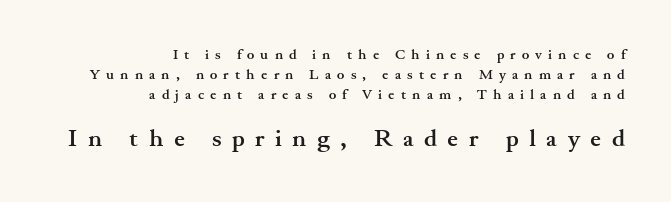
The image shows 24 px bold type, upright; set right-aligned, normal line spacing (1.42x), unusually wide letter spacing (+0.44 em), not underlined; the second (bottom) block is 1.71x larger.
